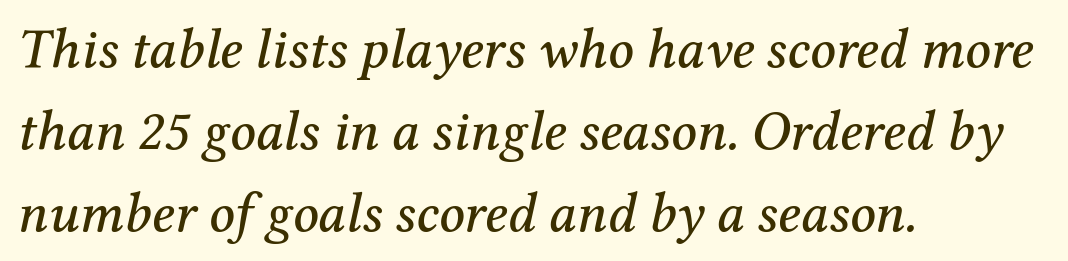
Q: Is the text italic (slanted)? A: Yes, it leans right by about 12 degrees.
Q: Is the typeface a serif or a sans-serif typeface? A: Serif.
Q: Is the text underlined? A: No.
Q: How is the paragraph aligned? A: Left-aligned.
Q: Is the spacing between letters normal or unusually wide? A: Normal.
Q: Is the spacing between lines tight, normal or loose? A: Normal.
Q: Width (condensed, normal, or wide)? A: Normal.
Q: Stroke contrast? A: Medium.
Q: x-height? A: Medium.
Q: Monospaced? A: No.
